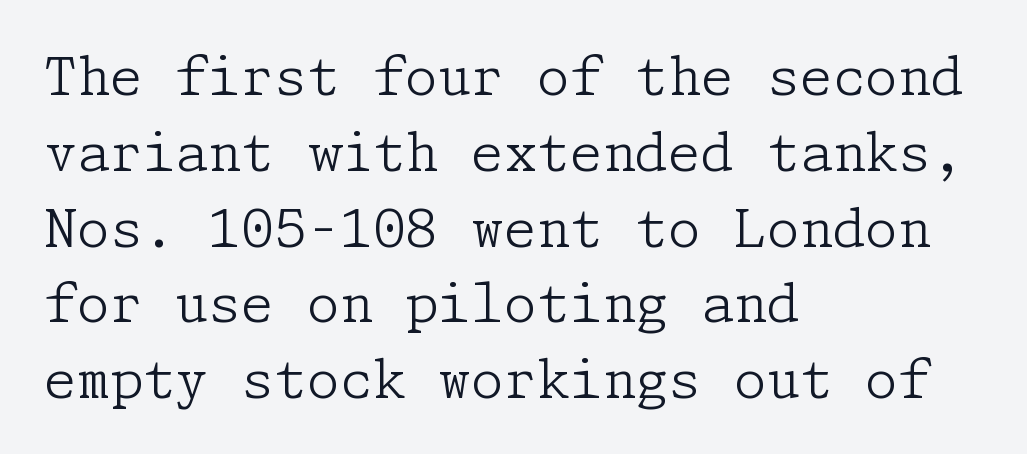
The image shows 53 px light serif type, upright; set left-aligned, normal line spacing (1.43x), normal letter spacing, not underlined; low stroke contrast and a medium x-height.
